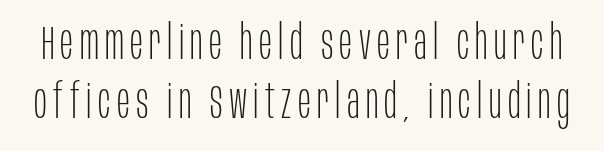
The axis of the letterforms is exactly vertical. The passage shown is not underscored anywhere. Weight: regular or lighter. These lines are rendered in a variable-pitch font.
